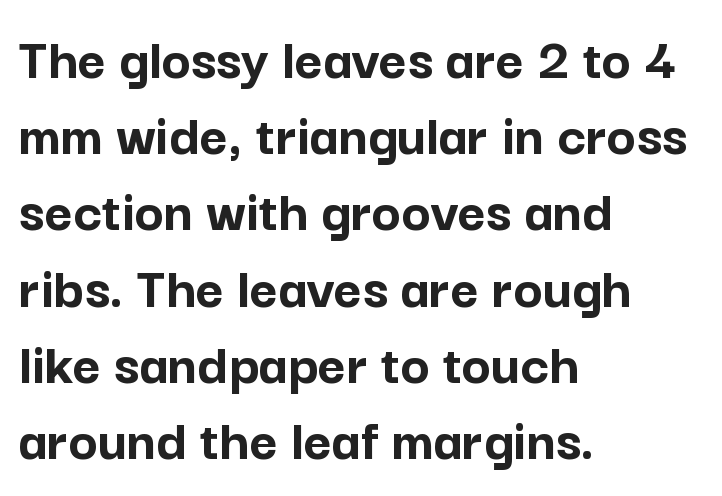
{"serif": "no", "italic": "no", "bold": "yes", "weight": "semibold", "width": "normal", "stroke_contrast": "low", "x_height": "medium", "monospaced": "no", "underline": "no", "align": "left", "line_spacing": "normal", "line_spacing_ratio": 1.25, "letter_spacing": "normal", "letter_spacing_em": 0.0, "glyph_px": 61}
